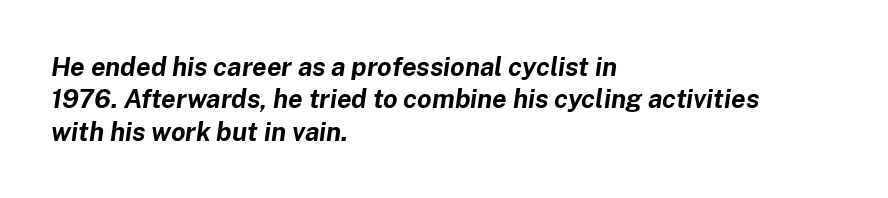
{"italic": "yes", "lean": "right", "slant_degrees": 8, "bold": "yes", "underline": "no", "align": "left", "line_spacing": "normal", "line_spacing_ratio": 1.25, "letter_spacing": "normal", "letter_spacing_em": 0.0, "glyph_px": 26}
